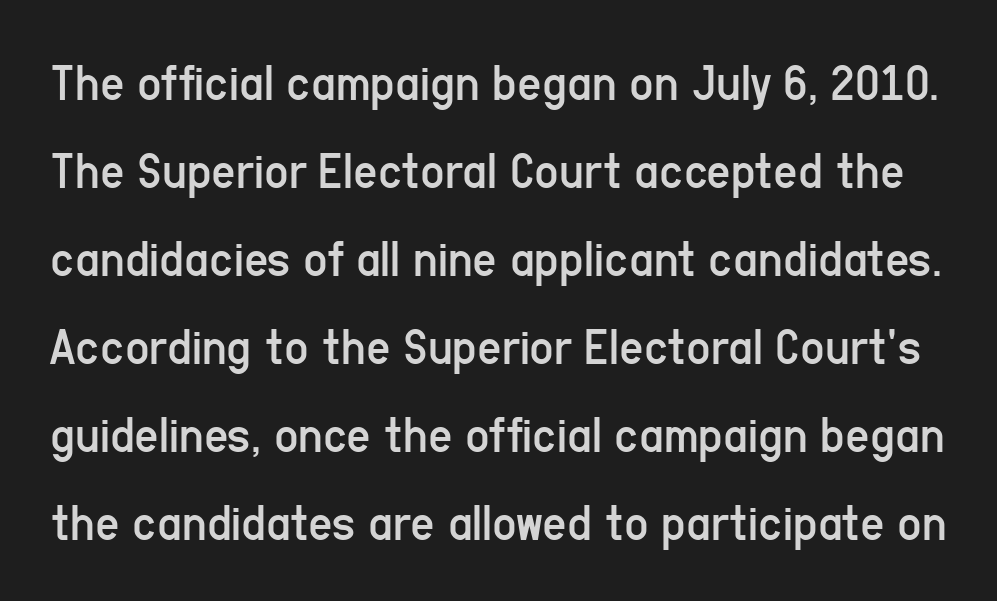
Q: Is the text bold? A: No.
Q: Is the text italic (slanted)? A: No, it is upright.
Q: Is the typeface a serif or a sans-serif typeface? A: Sans-serif.
Q: Is the text underlined? A: No.
Q: Is the spacing between letters normal or unusually wide? A: Normal.
Q: Is the spacing between lines tight, normal or loose? A: Normal.
Q: Width (condensed, normal, or wide)? A: Condensed.
Q: Stroke contrast? A: Low.
Q: x-height? A: Medium.
Q: Monospaced? A: No.
